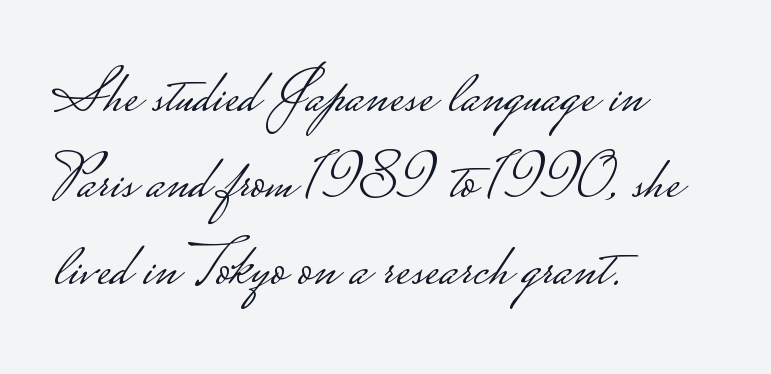
The image shows 63 px light, wide sans-serif type; set left-aligned, normal line spacing (1.37x), normal letter spacing, not underlined; low stroke contrast.
